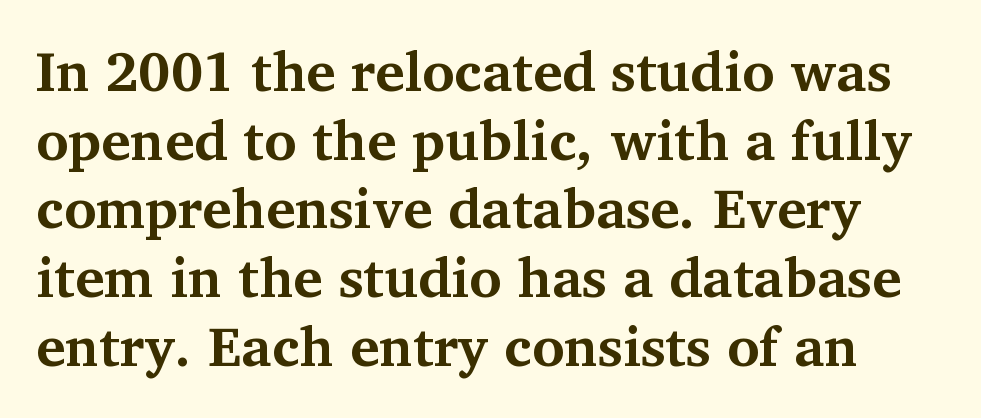
Varying glyph widths throughout — classic text-font behaviour. What stands out about the letter spacing? Nothing — it is the standard amount. Just letters on the line, the space beneath them empty. Caption: bold face, heavy strokes. Does the leading feel generous? No, just average.
